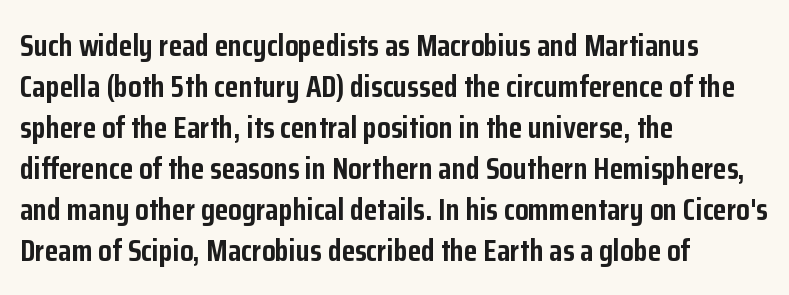
{"serif": "no", "italic": "no", "bold": "yes", "weight": "semibold", "width": "condensed", "stroke_contrast": "low", "x_height": "medium", "monospaced": "no", "underline": "no", "align": "left", "line_spacing": "normal", "line_spacing_ratio": 1.32, "letter_spacing": "normal", "letter_spacing_em": 0.0, "glyph_px": 31}
